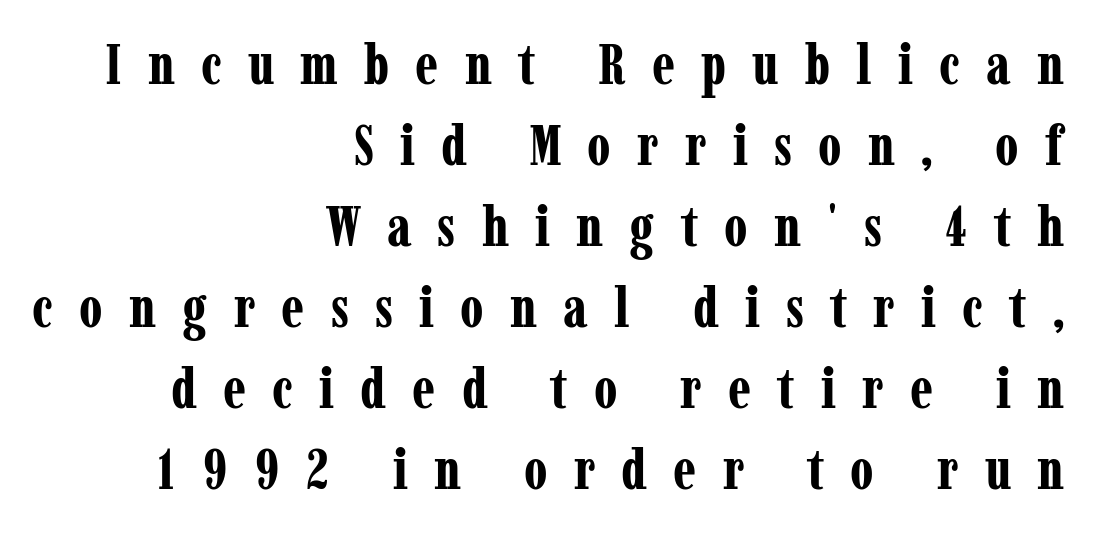
Classification — serif. The paragraph has a hard right edge and a soft left edge. Rows of type keep a routine distance in the vertical direction. The specimen omits any rule beneath the text block's lines. Strokes here are thick enough to call this a true bold. The horizontal fit of the characters is loose and conspicuously gappy.
